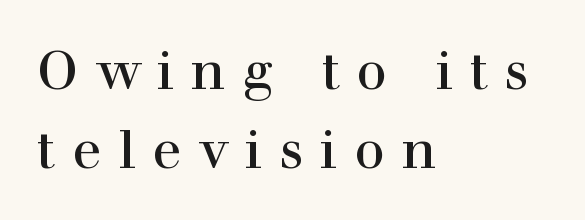
The space directly below the letters is spotless. These lines are composed in type with serifs. Someone cranked the tracking dial way up on this one. Horizontal bands of white between lines are of average thickness. The text block is weighted toward the left margin, trailing off unevenly rightward. Do the characters align in a grid? No, the font is proportional.
